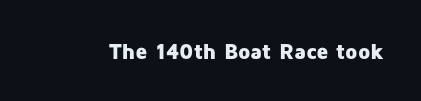
The image shows 22 px bold type, upright; set normal letter spacing, not underlined.
